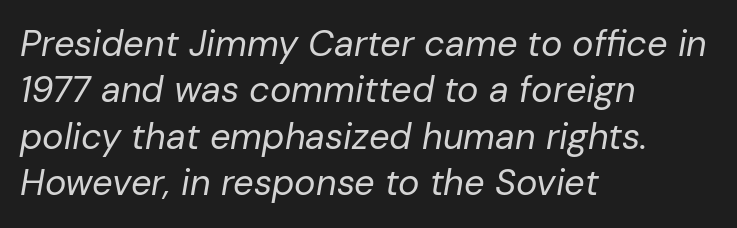
Spacing verdict: proportional, widths tailored to each character. The characters are drawn with everyday or finer stroke widths. The axis of the letterforms is tilted away from vertical. Successive baselines arrive at the customary interval. The strip under each line holds only bare page. The face used here is rendered with its standard letterfit.
